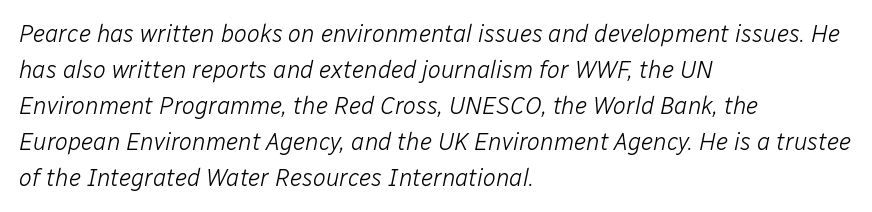
{"italic": "yes", "lean": "right", "slant_degrees": 12, "bold": "no", "underline": "no", "align": "left", "line_spacing": "normal", "line_spacing_ratio": 1.5, "letter_spacing": "normal", "letter_spacing_em": 0.0, "glyph_px": 24}
